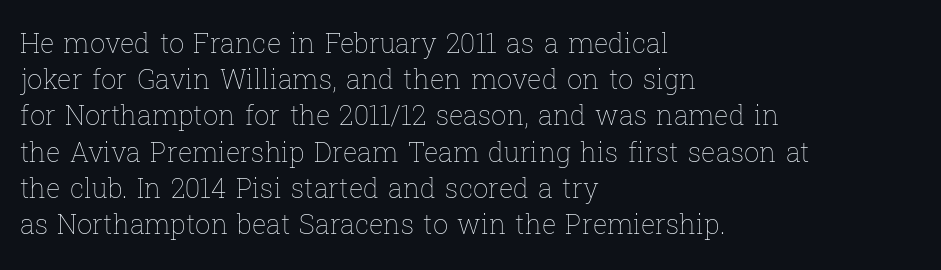
The image shows 27 px text type, upright; set left-aligned, normal line spacing (1.34x), normal letter spacing, not underlined.
